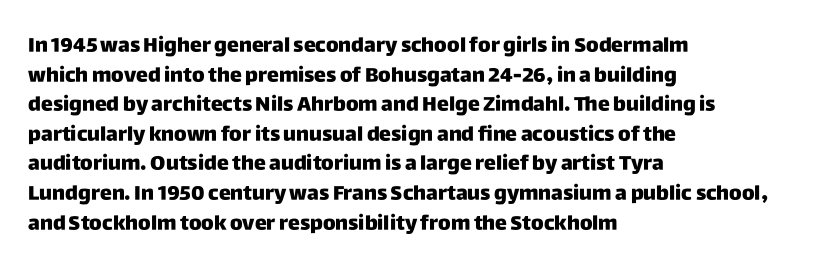
The rendering uses a bold face; every stroke is thick and dark. Compared with a centered layout, this one pins lines to the left instead. Underline: absent. In terms of letterspacing, this is plain default setting. Italic: no, the glyphs are upright roman. How would I describe the line gaps? Plain and ordinary.
